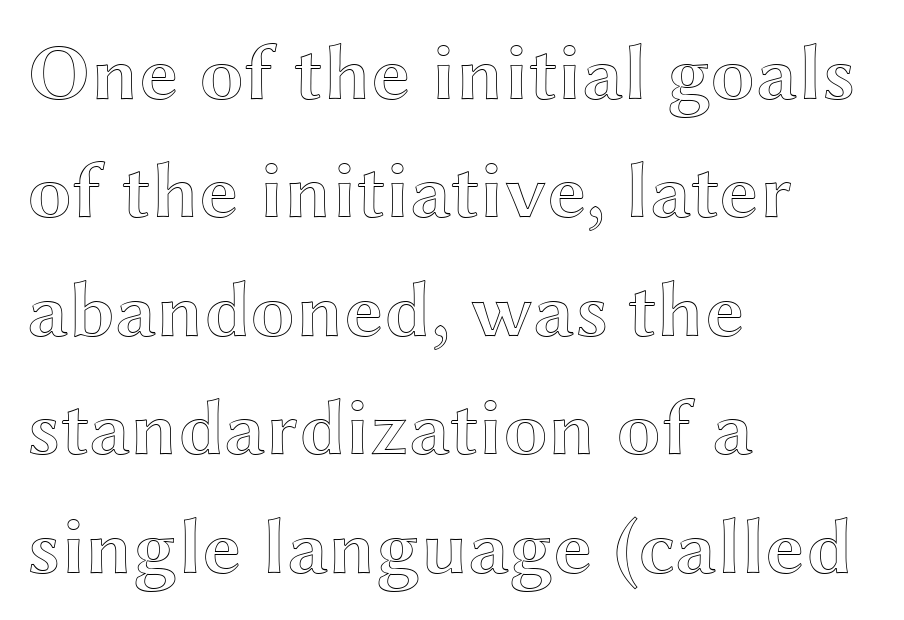
The image shows 80 px wide type, upright; set left-aligned, normal line spacing (1.48x), normal letter spacing, not underlined; a medium x-height.
